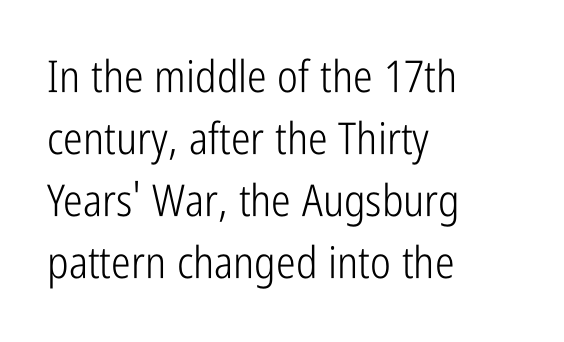
{"serif": "no", "italic": "no", "bold": "no", "weight": "light", "width": "condensed", "stroke_contrast": "low", "x_height": "medium", "monospaced": "no", "underline": "no", "align": "left", "line_spacing": "normal", "line_spacing_ratio": 1.41, "letter_spacing": "normal", "letter_spacing_em": 0.0, "glyph_px": 44}
